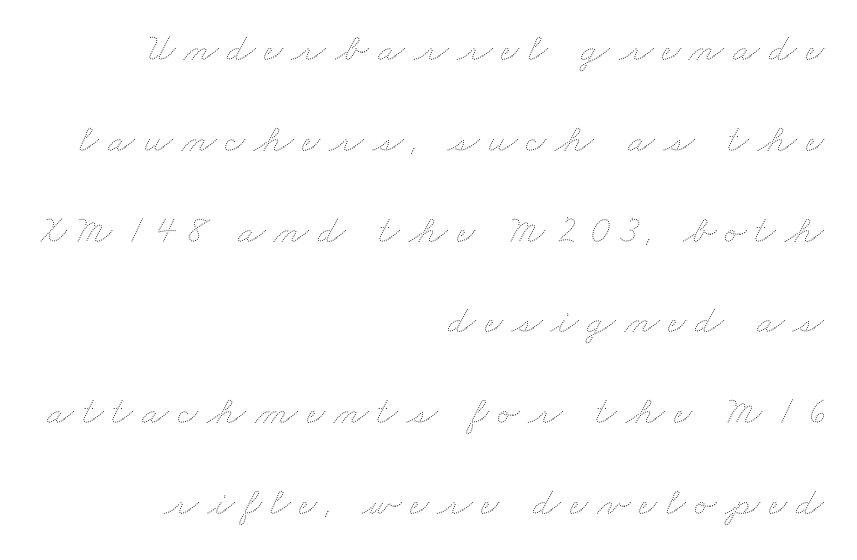
This sample trades compactness for vertical openness between lines. Spacing between characters has been opened up far beyond the box default. These glyphs show unthickened strokes, regular width or finer. Horizontally, the lines are justified to the trailing edge only. A clean baseline with only descenders dipping below it. The face used here is proportionally spaced, like ordinary book or web type.
